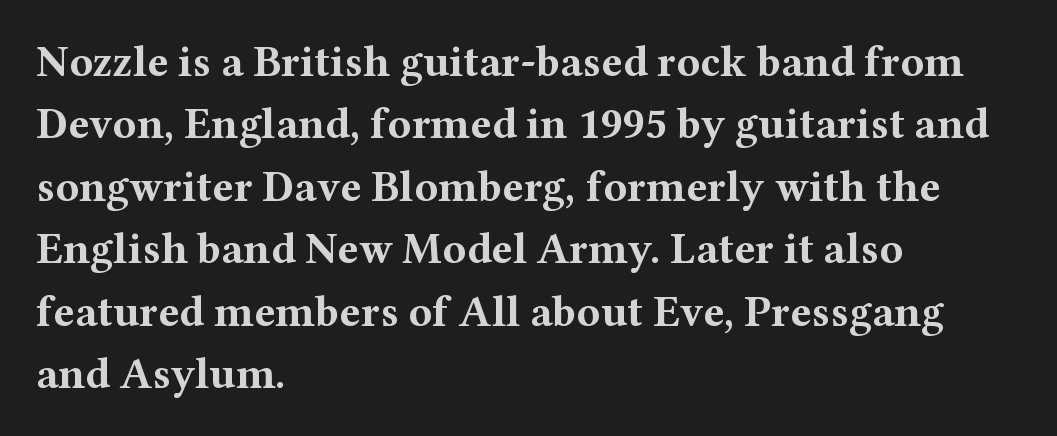
{"serif": "yes", "italic": "no", "bold": "yes", "weight": "bold", "width": "wide", "stroke_contrast": "medium", "x_height": "medium", "monospaced": "no", "underline": "no", "align": "left", "line_spacing": "normal", "line_spacing_ratio": 1.42, "letter_spacing": "normal", "letter_spacing_em": 0.0, "glyph_px": 44}
